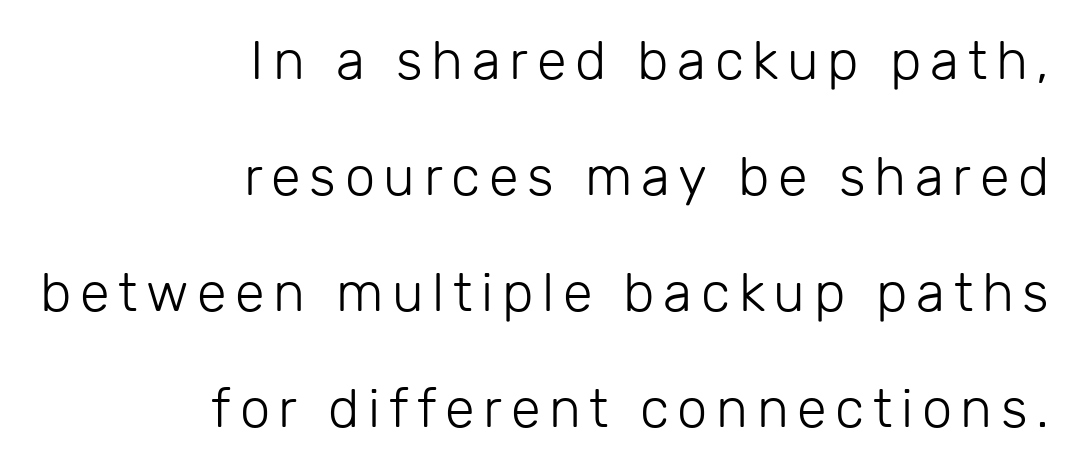
The image shows 54 px light sans-serif type, upright; set right-aligned, loose line spacing (2.15x), not underlined; low stroke contrast and a medium x-height.
